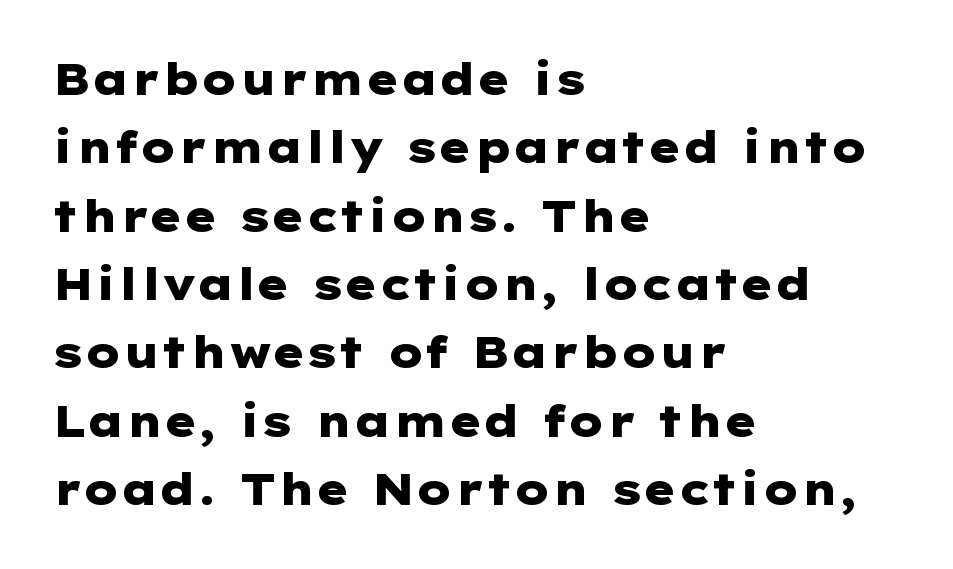
The image shows 43 px heavy, wide sans-serif type, upright; set left-aligned, normal line spacing (1.59x), normal letter spacing, not underlined; low stroke contrast and a medium x-height.
